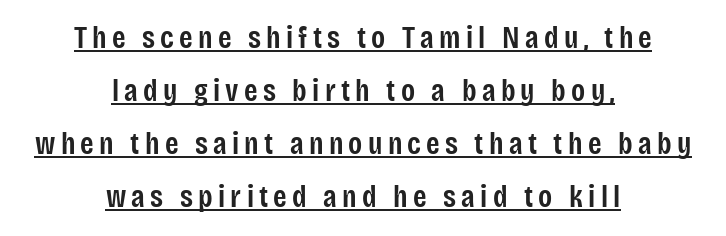
Q: Is the text bold? A: Semi-bold.
Q: Is the text italic (slanted)? A: No, it is upright.
Q: Is the typeface a serif or a sans-serif typeface? A: Sans-serif.
Q: Is the text underlined? A: Yes.
Q: How is the paragraph aligned? A: Centered.
Q: Width (condensed, normal, or wide)? A: Condensed.
Q: Stroke contrast? A: Low.
Q: x-height? A: Large.
Q: Monospaced? A: No.
